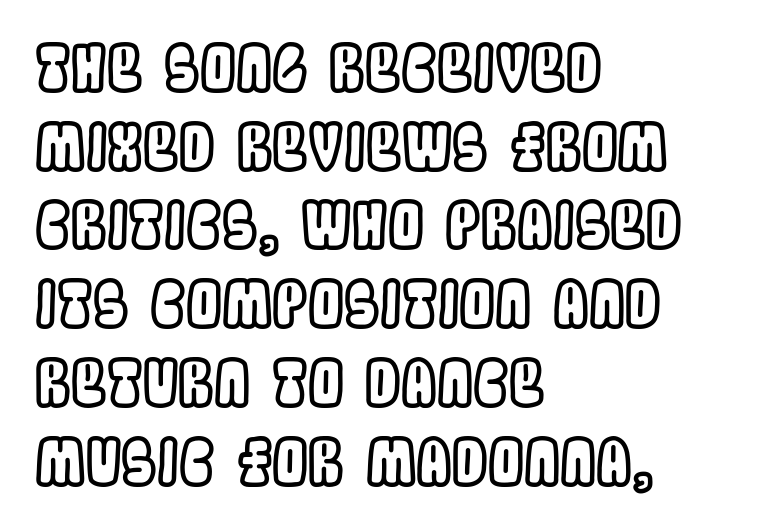
This sample is left-justified, so line endings fall wherever the words run out. Ascenders rise straight up at ninety degrees. Varying glyph widths throughout — classic text-font behaviour. Caption: standard tracking, unaltered. The strip under each line holds only bare page.
